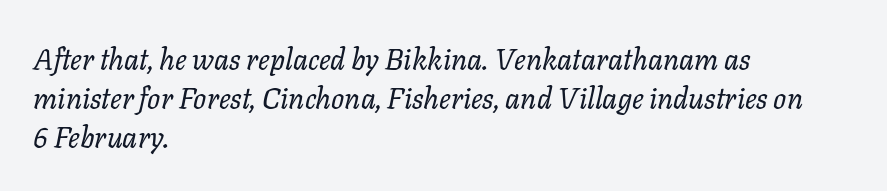
The image shows 29 px regular-weight type, italic (leaning right); set left-aligned, normal line spacing (1.35x), normal letter spacing, not underlined; low stroke contrast and a medium x-height.
